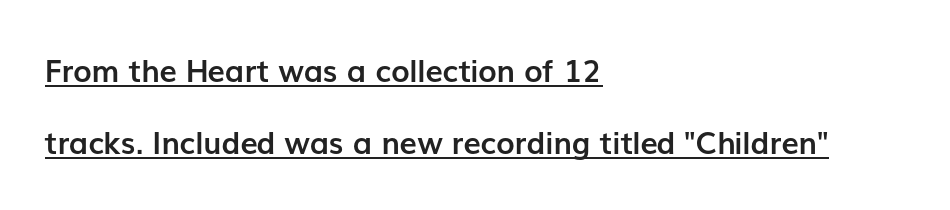
Q: Is the text bold? A: Yes.
Q: Is the text italic (slanted)? A: No, it is upright.
Q: Is the typeface a serif or a sans-serif typeface? A: Sans-serif.
Q: Is the text underlined? A: Yes.
Q: How is the paragraph aligned? A: Left-aligned.
Q: Is the spacing between letters normal or unusually wide? A: Normal.
Q: Is the spacing between lines tight, normal or loose? A: Loose.
Q: Width (condensed, normal, or wide)? A: Normal.
Q: Stroke contrast? A: Low.
Q: x-height? A: Medium.
Q: Monospaced? A: No.
